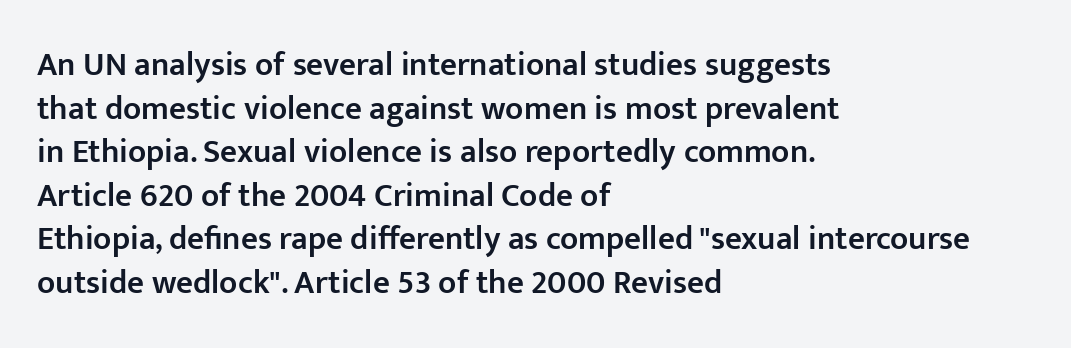
The image shows 33 px semibold sans-serif type, upright; set left-aligned, normal line spacing (1.32x), normal letter spacing, not underlined; low stroke contrast and a medium x-height.
